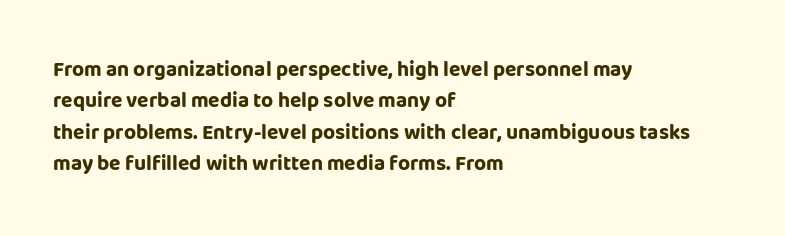
Set as a true bold cut, around the 700 mark. You can tell it's not italic because the verticals are truly vertical. Horizontally, the lines are justified to the leading edge only. Evenly set lines give the paragraph a standard silhouette. Just letters on the line, the space beneath them empty. Compared with typical body copy, the letter spacing here is the same.
